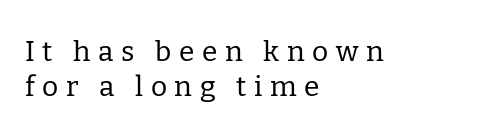
Q: Is the text bold? A: No.
Q: Is the text italic (slanted)? A: No, it is upright.
Q: Is the typeface a serif or a sans-serif typeface? A: Serif.
Q: Is the text underlined? A: No.
Q: How is the paragraph aligned? A: Left-aligned.
Q: Is the spacing between letters normal or unusually wide? A: Unusually wide.
Q: Is the spacing between lines tight, normal or loose? A: Normal.
Q: Width (condensed, normal, or wide)? A: Normal.
Q: Stroke contrast? A: Low.
Q: x-height? A: Medium.
Q: Monospaced? A: No.
